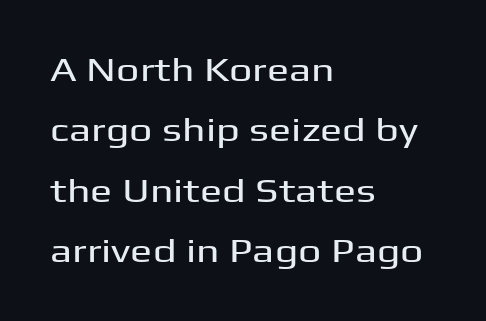
{"serif": "no", "italic": "no", "width": "wide", "stroke_contrast": "medium", "x_height": "medium", "monospaced": "no", "underline": "no", "align": "left", "line_spacing_ratio": 1.83, "letter_spacing": "normal", "letter_spacing_em": 0.0, "glyph_px": 33}
